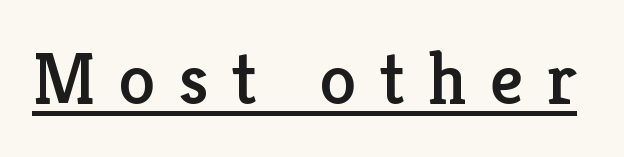
{"serif": "yes", "italic": "no", "width": "normal", "stroke_contrast": "low", "x_height": "medium", "monospaced": "no", "underline": "yes", "letter_spacing": "wide", "letter_spacing_em": 0.32, "glyph_px": 73}
